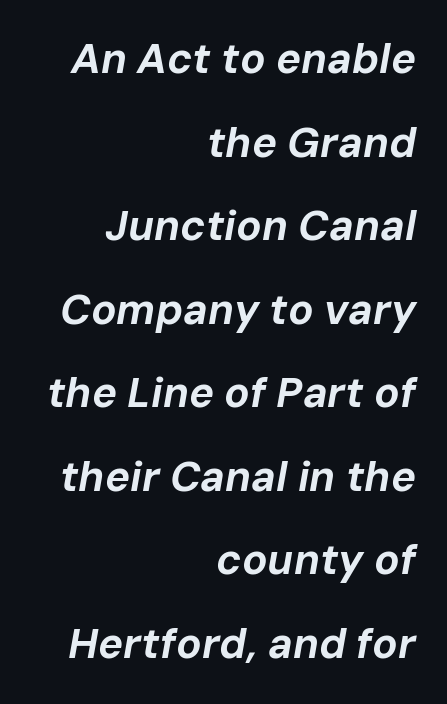
The image shows 42 px bold type, italic (leaning right); set right-aligned, loose line spacing (1.99x), normal letter spacing, not underlined; low stroke contrast and a medium x-height.
